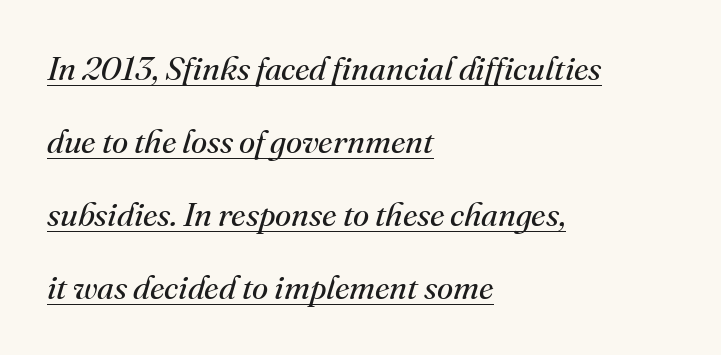
Q: Is the text bold? A: No.
Q: Is the text italic (slanted)? A: Yes, it leans right by about 16 degrees.
Q: Is the typeface a serif or a sans-serif typeface? A: Serif.
Q: Is the text underlined? A: Yes.
Q: How is the paragraph aligned? A: Left-aligned.
Q: Is the spacing between letters normal or unusually wide? A: Normal.
Q: Is the spacing between lines tight, normal or loose? A: Loose.
Q: Width (condensed, normal, or wide)? A: Normal.
Q: Stroke contrast? A: Medium.
Q: x-height? A: Small.
Q: Monospaced? A: No.
